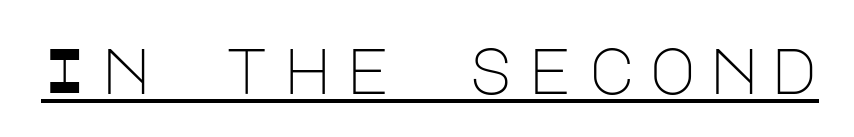
{"serif": "no", "italic": "no", "bold": "no", "weight": "light", "width": "normal", "stroke_contrast": "low", "x_height": "large", "underline": "yes", "letter_spacing": "wide", "letter_spacing_em": 0.21, "glyph_px": 64}
